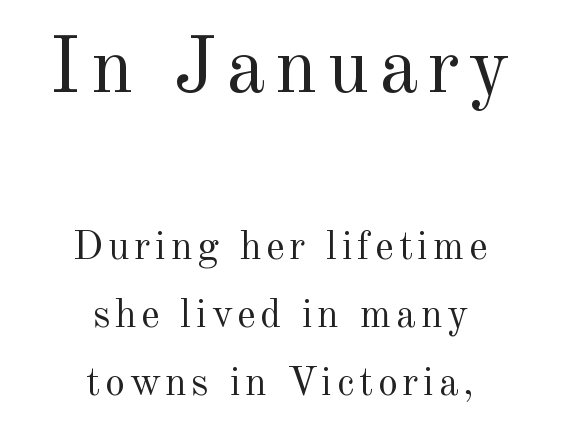
Heft: none added — not bold. This sample keeps an unexceptional amount of space between lines. Yep, those are serifs on the letters. When letters stand straight like this, we call the style roman or upright.
